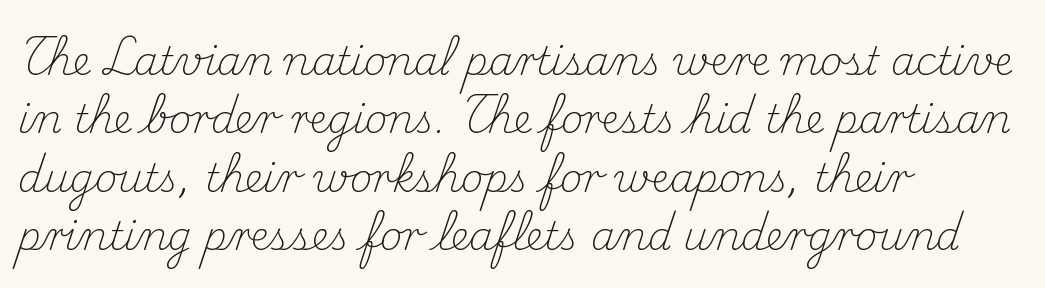
The image shows 39 px light serif type; set left-aligned, normal line spacing (1.5x), normal letter spacing, not underlined; medium stroke contrast and a small x-height.
